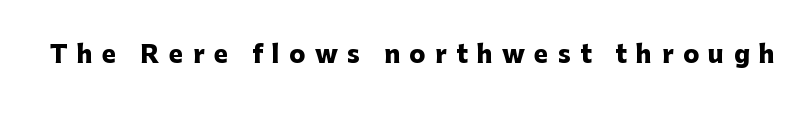
The image shows 24 px bold type, upright; set unusually wide letter spacing (+0.39 em), not underlined.
